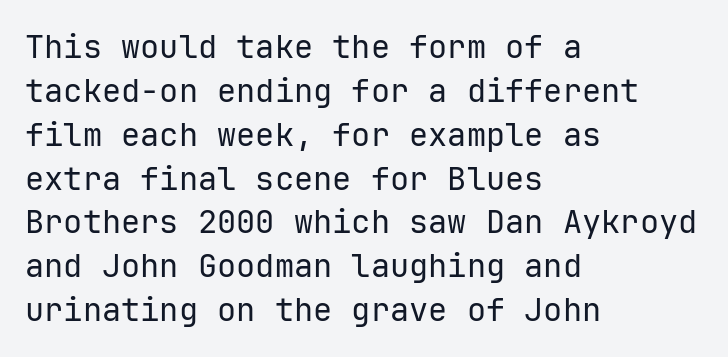
The image shows 32 px regular-weight sans-serif type, upright, monospaced; set left-aligned, normal line spacing (1.37x), normal letter spacing, not underlined; low stroke contrast and a medium x-height.
